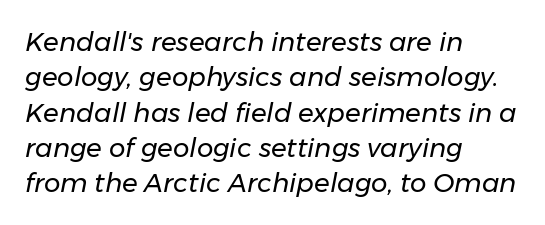
Each new line begins a customary step beneath the previous one. The gaps between neighbouring characters are ordinary and unremarkable. The space directly below the letters is spotless. Weight: not bold — regular or lighter. Alignment: flush left.
